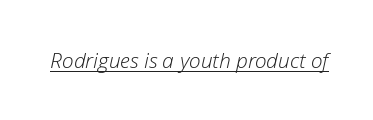
The image shows 21 px text type, italic (leaning right); set normal letter spacing, underlined.
